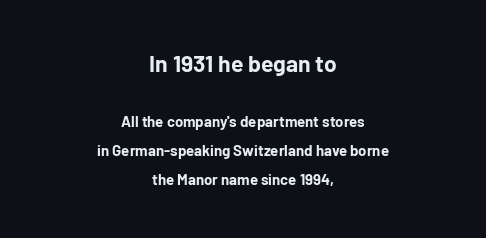
In terms of posture, this sample is upright. No word sits above an underline. Standard letterfit; no display-style spreading of the glyphs. The initial chunk of copy outweighs the following chunk in type size.
